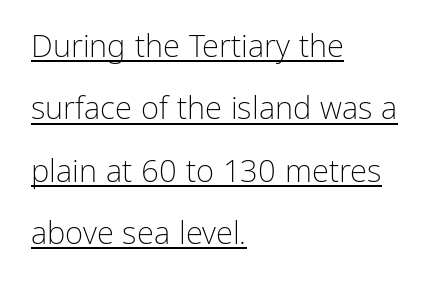
{"serif": "no", "italic": "no", "bold": "no", "weight": "light", "width": "normal", "stroke_contrast": "low", "x_height": "medium", "monospaced": "no", "underline": "yes", "align": "left", "line_spacing": "loose", "line_spacing_ratio": 2.01, "letter_spacing": "normal", "letter_spacing_em": 0.0, "glyph_px": 31}
